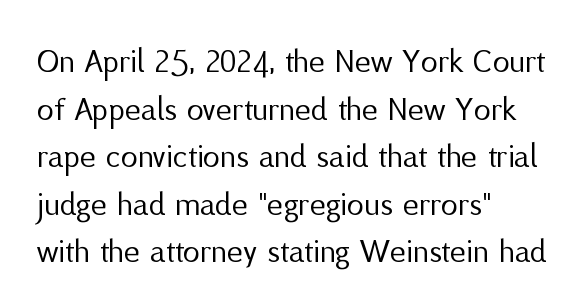
{"serif": "no", "italic": "no", "bold": "no", "weight": "regular", "width": "normal", "stroke_contrast": "medium", "x_height": "medium", "monospaced": "no", "underline": "no", "align": "left", "line_spacing": "normal", "line_spacing_ratio": 1.4, "letter_spacing": "normal", "letter_spacing_em": 0.0, "glyph_px": 34}
